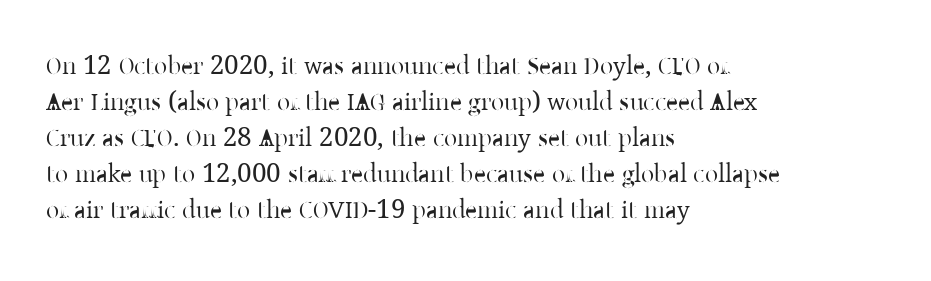
{"italic": "no", "bold": "no", "underline": "no", "align": "left", "line_spacing": "normal", "line_spacing_ratio": 1.38, "letter_spacing": "normal", "letter_spacing_em": 0.0, "glyph_px": 26}
